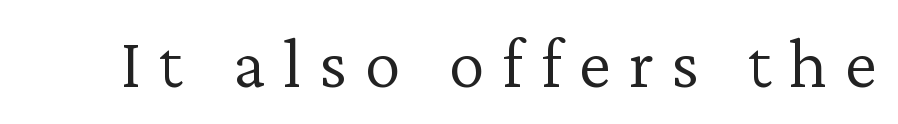
The image shows 73 px light serif type, upright; set unusually wide letter spacing (+0.24 em), not underlined; low stroke contrast and a medium x-height.
